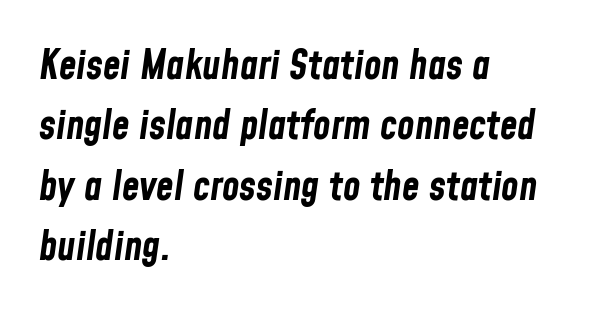
Tracking here is standard; glyphs follow each other at the usual distance. Is there much room between lines? A standard amount, neither cramped nor airy. You could not count columns in this text — the font is proportionally spaced. The glyphs look as if they've been sheared to an angle.
